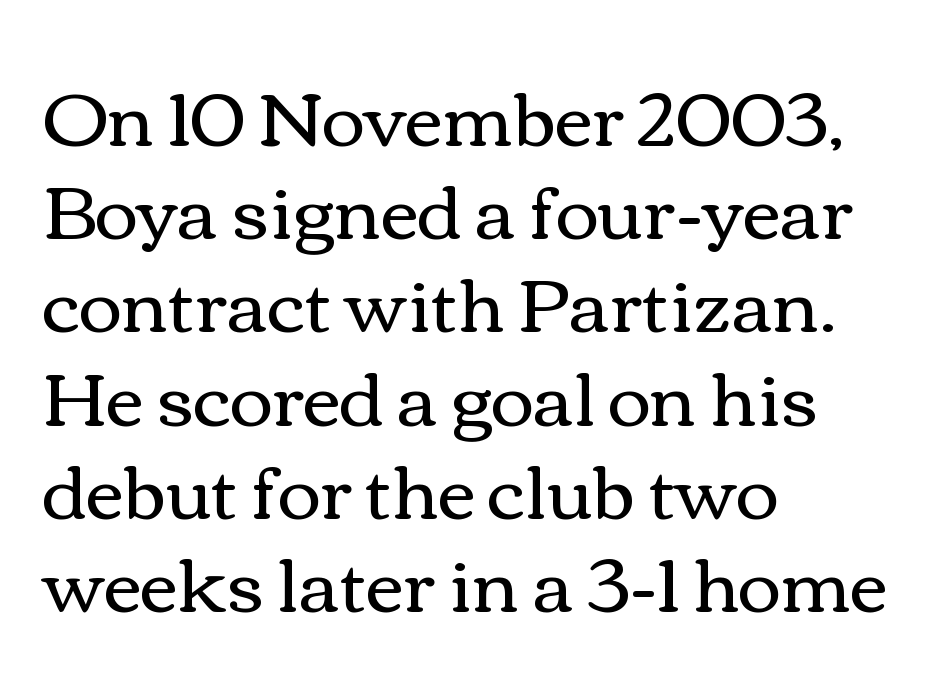
Q: Is the text bold? A: No.
Q: Is the text italic (slanted)? A: No, it is upright.
Q: Is the text underlined? A: No.
Q: How is the paragraph aligned? A: Left-aligned.
Q: Is the spacing between letters normal or unusually wide? A: Normal.
Q: Is the spacing between lines tight, normal or loose? A: Normal.
Q: Width (condensed, normal, or wide)? A: Wide.
Q: Stroke contrast? A: Medium.
Q: x-height? A: Medium.
Q: Monospaced? A: No.
